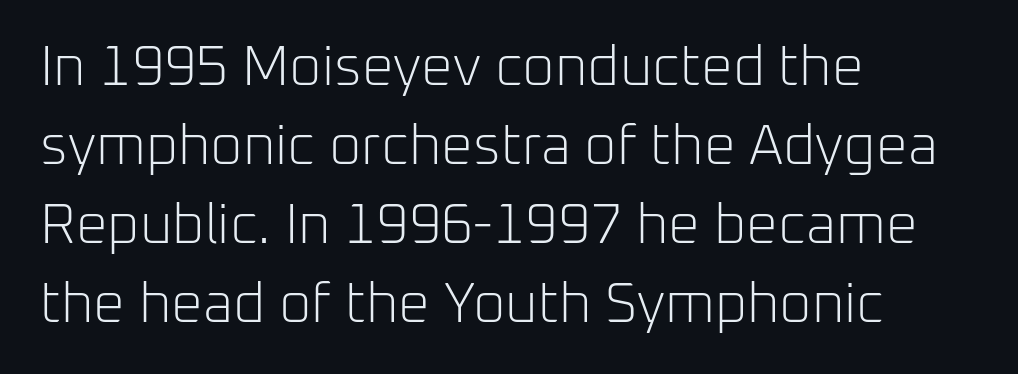
Q: Is the text bold? A: No.
Q: Is the text italic (slanted)? A: No, it is upright.
Q: Is the typeface a serif or a sans-serif typeface? A: Sans-serif.
Q: Is the text underlined? A: No.
Q: How is the paragraph aligned? A: Left-aligned.
Q: Is the spacing between letters normal or unusually wide? A: Normal.
Q: Is the spacing between lines tight, normal or loose? A: Normal.
Q: Width (condensed, normal, or wide)? A: Normal.
Q: Stroke contrast? A: Low.
Q: x-height? A: Medium.
Q: Monospaced? A: No.
